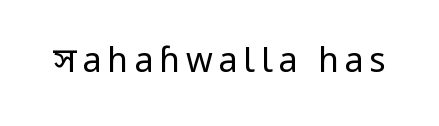
It's the straight-up-and-down kind of type. The text was rendered using a sans face with plain stroke endings. Weight: not bold — regular or lighter. No word sits above an underline.
